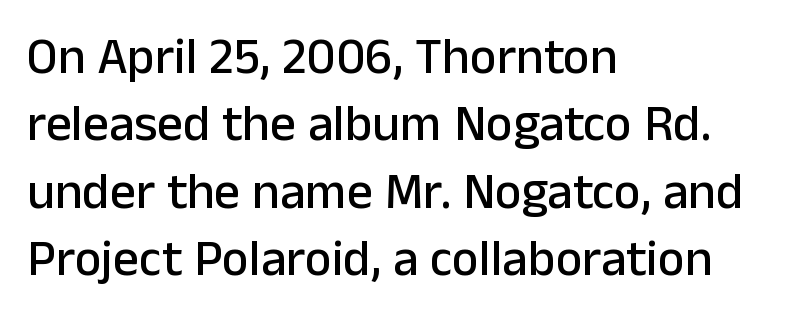
No italicization has been applied; the sample stays upright. The type is set solid horizontally, with unmodified tracking. In terms of letterform style, serifs are entirely absent. This sample keeps an unexceptional amount of space between lines. Quick note: underline off.
